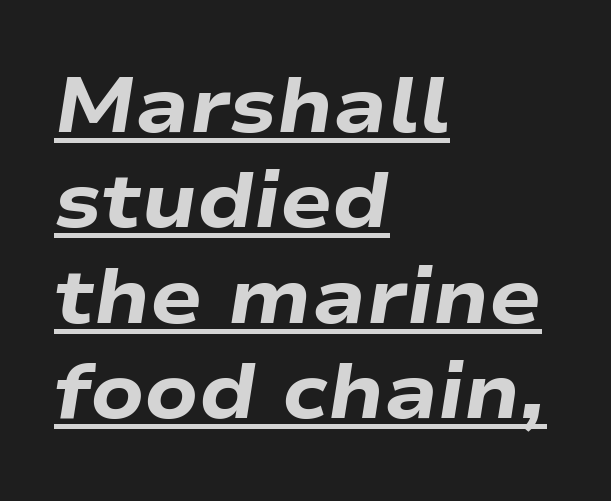
The image shows 77 px heavy, wide type, italic (leaning right); set left-aligned, line spacing 1.24x, normal letter spacing, underlined; low stroke contrast and a medium x-height.
